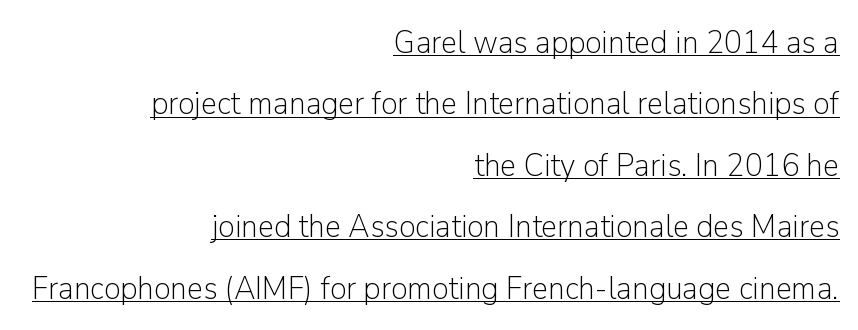
Q: Is the text bold? A: No.
Q: Is the text italic (slanted)? A: No, it is upright.
Q: Is the typeface a serif or a sans-serif typeface? A: Sans-serif.
Q: Is the text underlined? A: Yes.
Q: How is the paragraph aligned? A: Right-aligned.
Q: Is the spacing between letters normal or unusually wide? A: Normal.
Q: Width (condensed, normal, or wide)? A: Normal.
Q: Stroke contrast? A: Low.
Q: x-height? A: Medium.
Q: Monospaced? A: No.
